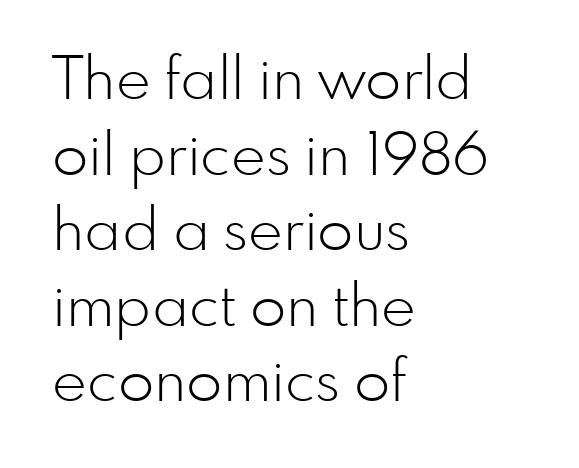
{"serif": "no", "italic": "no", "bold": "no", "weight": "light", "width": "normal", "stroke_contrast": "low", "x_height": "small", "monospaced": "no", "underline": "no", "align": "left", "line_spacing": "normal", "line_spacing_ratio": 1.28, "letter_spacing": "normal", "letter_spacing_em": 0.0, "glyph_px": 59}
